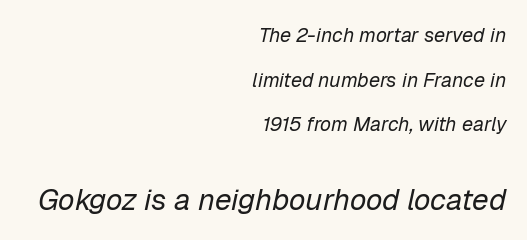
The image shows 30 px regular-weight type, italic (leaning right); set right-aligned, loose line spacing (2.23x), normal letter spacing, not underlined; the second (bottom) block is 1.5x larger; low stroke contrast and a medium x-height.
